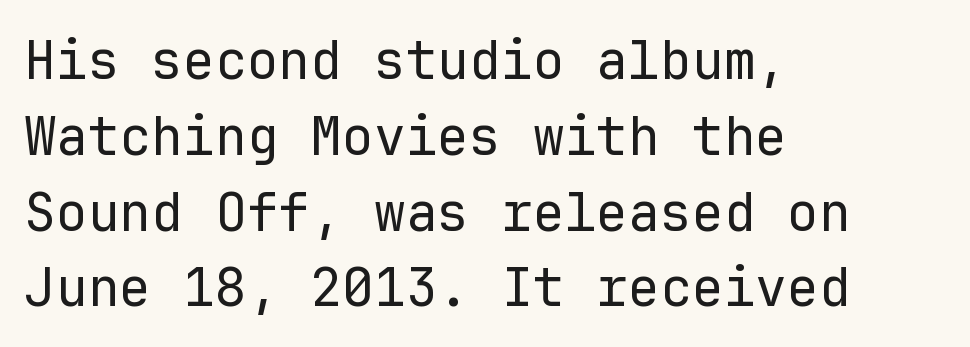
Q: Is the text bold? A: No.
Q: Is the text italic (slanted)? A: No, it is upright.
Q: Is the typeface a serif or a sans-serif typeface? A: Sans-serif.
Q: Is the text underlined? A: No.
Q: How is the paragraph aligned? A: Left-aligned.
Q: Is the spacing between letters normal or unusually wide? A: Normal.
Q: Is the spacing between lines tight, normal or loose? A: Normal.
Q: Width (condensed, normal, or wide)? A: Normal.
Q: Stroke contrast? A: Low.
Q: x-height? A: Medium.
Q: Monospaced? A: Yes.
